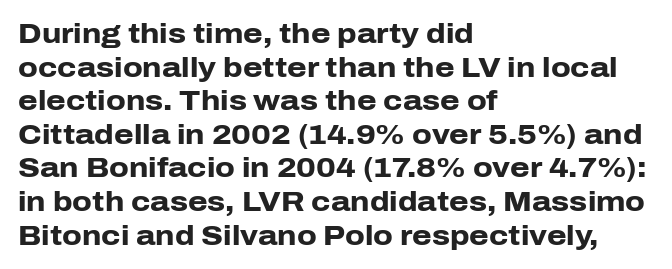
{"serif": "no", "italic": "no", "bold": "yes", "weight": "heavy", "width": "normal", "stroke_contrast": "low", "x_height": "medium", "monospaced": "no", "underline": "no", "align": "left", "line_spacing_ratio": 1.2, "letter_spacing": "normal", "letter_spacing_em": 0.0, "glyph_px": 28}
